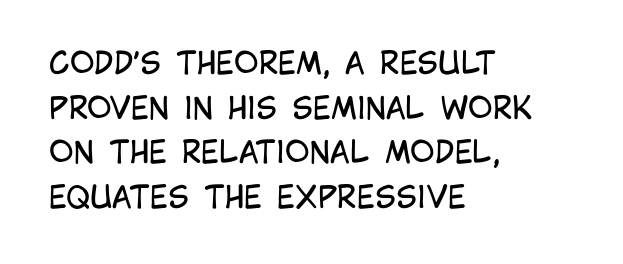
The image shows 30 px regular-weight, condensed sans-serif type, upright; set left-aligned, normal line spacing (1.49x), normal letter spacing, not underlined; low stroke contrast and a large x-height.
